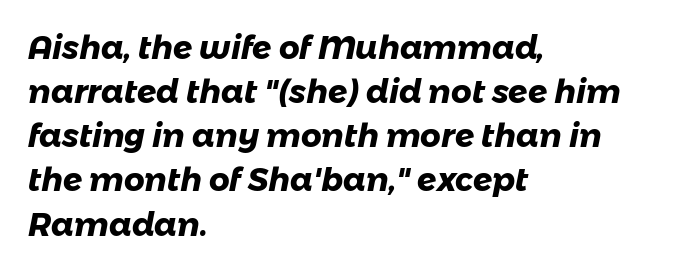
Q: Is the text bold? A: Yes.
Q: Is the typeface a serif or a sans-serif typeface? A: Sans-serif.
Q: Is the text underlined? A: No.
Q: How is the paragraph aligned? A: Left-aligned.
Q: Is the spacing between letters normal or unusually wide? A: Normal.
Q: Is the spacing between lines tight, normal or loose? A: Normal.
Q: Width (condensed, normal, or wide)? A: Normal.
Q: Stroke contrast? A: Low.
Q: x-height? A: Medium.
Q: Monospaced? A: No.
